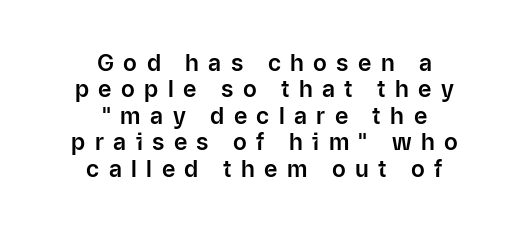
{"italic": "no", "underline": "no", "align": "center", "line_spacing": "tight", "line_spacing_ratio": 1.15, "letter_spacing": "wide", "letter_spacing_em": 0.41, "glyph_px": 23}
